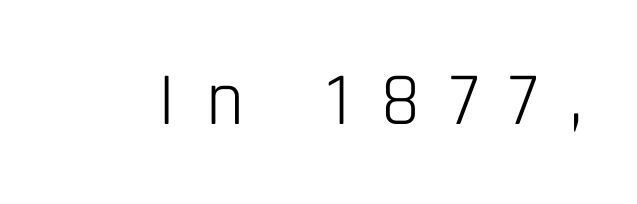
The image shows 75 px light, condensed sans-serif type, upright; set unusually wide letter spacing (+0.41 em), not underlined; low stroke contrast and a large x-height.
